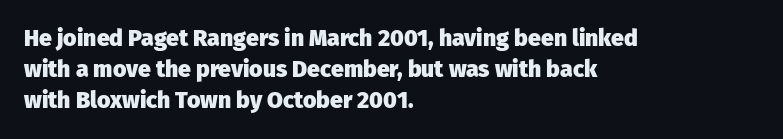
The image shows 23 px bold type, upright; set left-aligned, normal line spacing (1.34x), normal letter spacing, not underlined.
